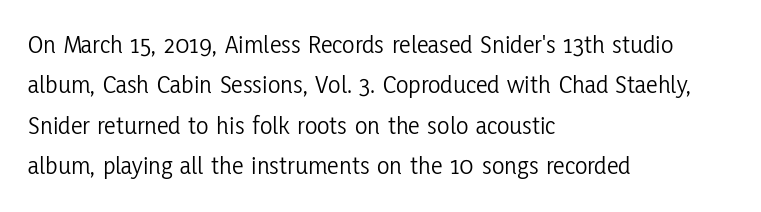
The image shows 26 px text type, upright; set left-aligned, normal line spacing (1.55x), normal letter spacing, not underlined.
